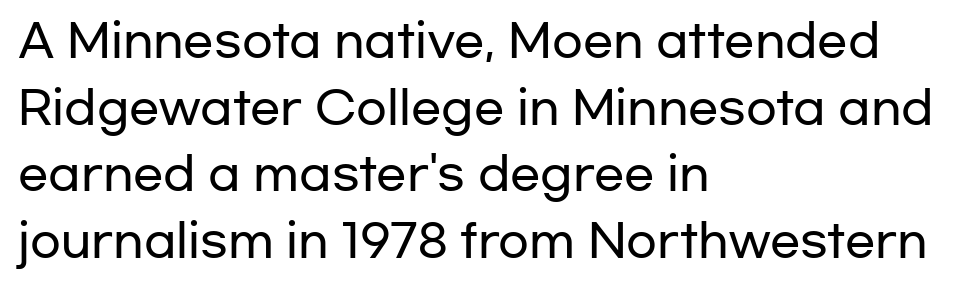
Q: Is the text italic (slanted)? A: No, it is upright.
Q: Is the typeface a serif or a sans-serif typeface? A: Sans-serif.
Q: Is the text underlined? A: No.
Q: How is the paragraph aligned? A: Left-aligned.
Q: Is the spacing between letters normal or unusually wide? A: Normal.
Q: Is the spacing between lines tight, normal or loose? A: Normal.
Q: Width (condensed, normal, or wide)? A: Wide.
Q: Stroke contrast? A: Low.
Q: x-height? A: Medium.
Q: Monospaced? A: No.
